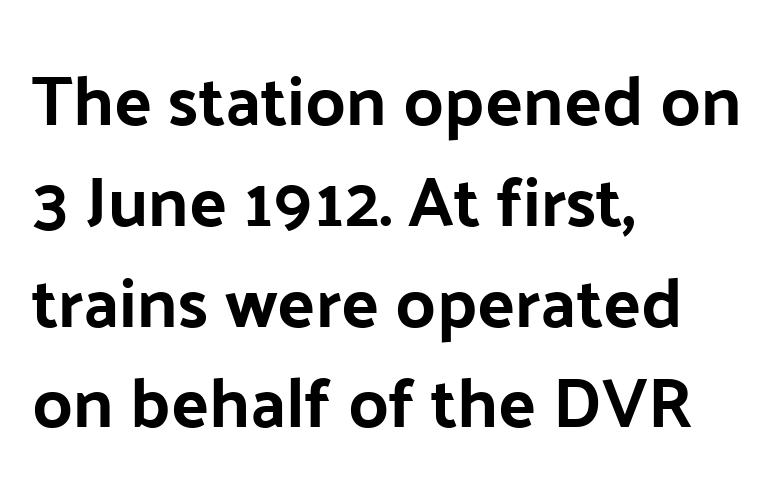
Glance below the letters and you will spot only blank space. Tracking here is standard; glyphs follow each other at the usual distance. Notice how descenders clear the ascenders below comfortably — that's standard leading. When letters stand straight like this, we call the style roman or upright. A typesetter would label this face a sans. This rendering uses left alignment, leaving the right contour irregular.
